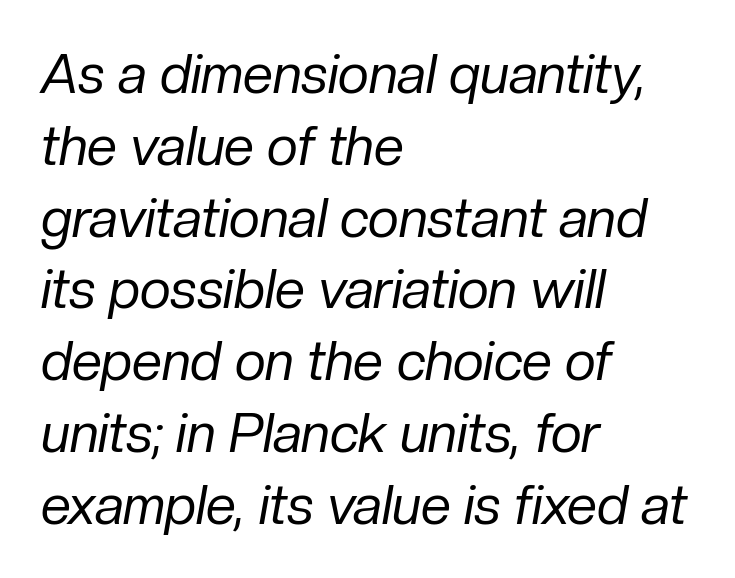
The strokes carry an ordinary text weight at most. The axis of the letterforms is tilted away from vertical. The rows are spaced the way most documents space them. There is no visible air inserted between adjacent glyphs. Nobody drew a line under any word here.
